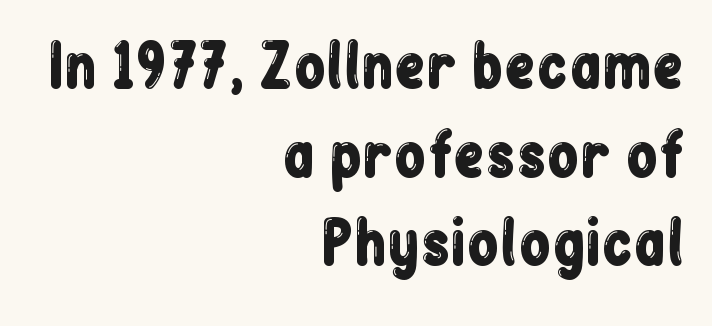
Q: Is the text italic (slanted)? A: No, it is upright.
Q: Is the typeface a serif or a sans-serif typeface? A: Sans-serif.
Q: Is the text underlined? A: No.
Q: How is the paragraph aligned? A: Right-aligned.
Q: Is the spacing between letters normal or unusually wide? A: Normal.
Q: Is the spacing between lines tight, normal or loose? A: Normal.
Q: Width (condensed, normal, or wide)? A: Condensed.
Q: Stroke contrast? A: Low.
Q: x-height? A: Medium.
Q: Monospaced? A: No.
